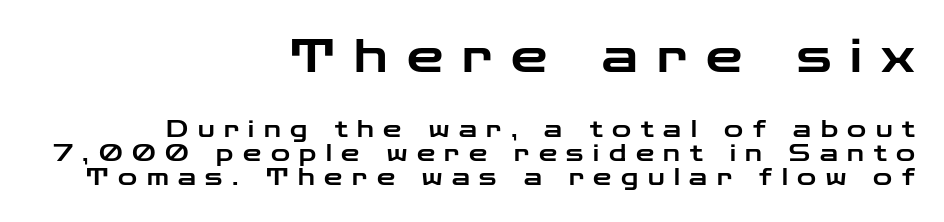
The image shows 46 px wide sans-serif type, upright; set right-aligned, tight line spacing (1.06x), unusually wide letter spacing (+0.42 em), not underlined; the first (top) block is 2.0x larger; low stroke contrast and a medium x-height.
